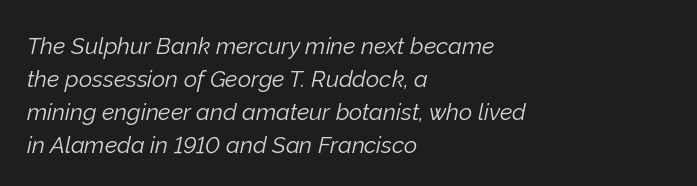
A clean baseline with only descenders dipping below it. Does the leading feel generous? No, just average. The passage shown leans; its letterforms are oblique. Casual observation: everything's shoved over to the left.
